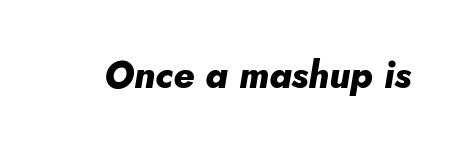
The image shows 37 px heavy type, italic (leaning right); set normal letter spacing, not underlined; low stroke contrast and a small x-height.
